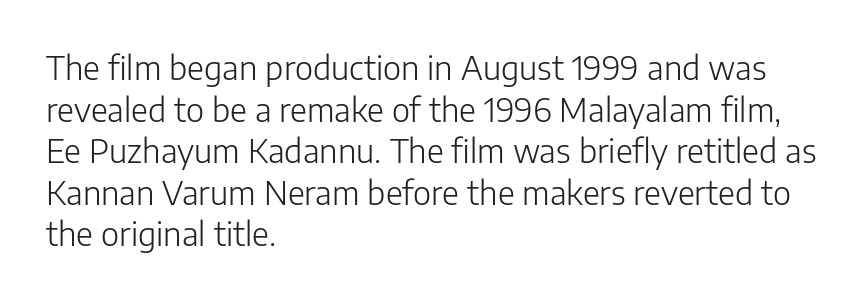
The image shows 33 px light sans-serif type, upright; set left-aligned, normal line spacing (1.26x), normal letter spacing, not underlined; low stroke contrast and a medium x-height.
